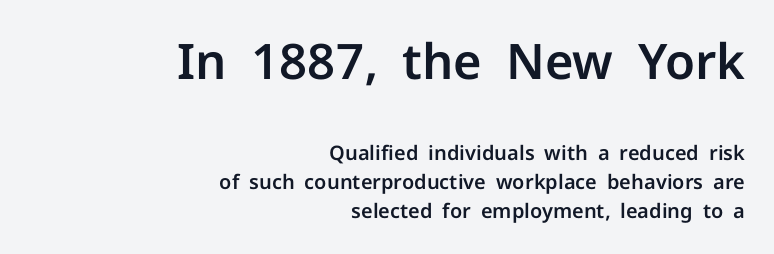
Descenders hang freely into open space. Letter spacing: default. Every row of glyphs terminates at an identical x-position on the right. Bigger letters appear in the top chunk; the bottom chunk is reduced. Do the characters align in a grid? No, the font is proportional.
